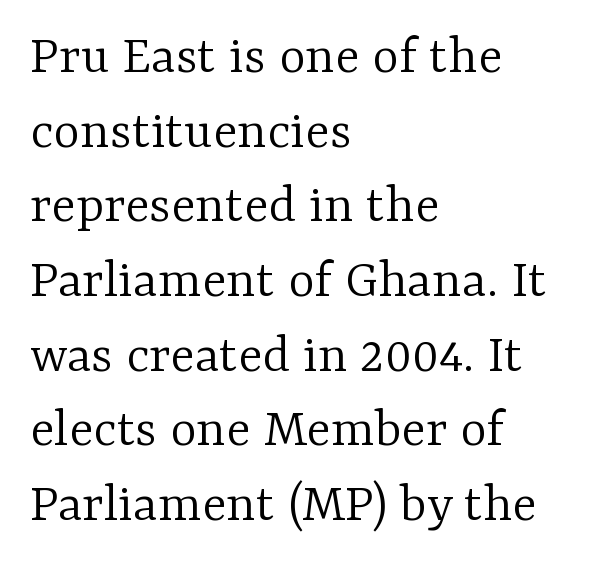
Vertical stems look standard width or narrower in stroke. The text was rendered using a seriffed face with decorative stroke endings. Short and long lines alike share a common starting point at left. Evenly set lines give the paragraph a standard silhouette. No italicization has been applied; the sample stays upright.
